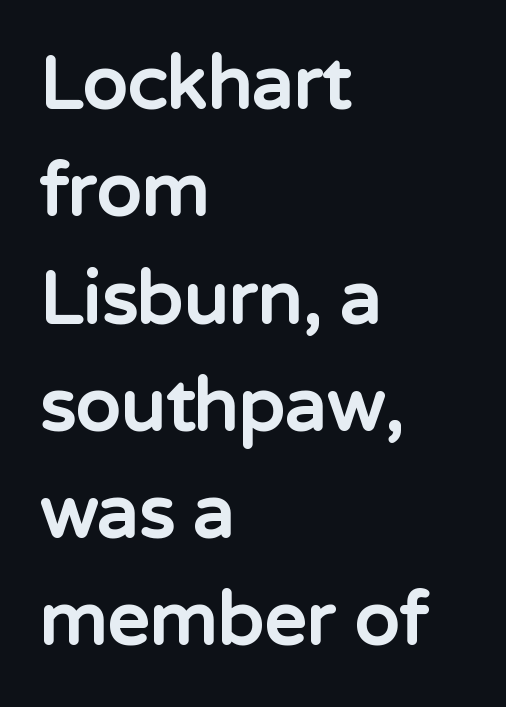
The leading is moderate, giving the passage an even texture. Is this a fixed-width face? No — the glyphs have proportional, varying widths. Here the glyphs are tracked normally, forming tight word shapes. Clear beneath every line of the passage.
